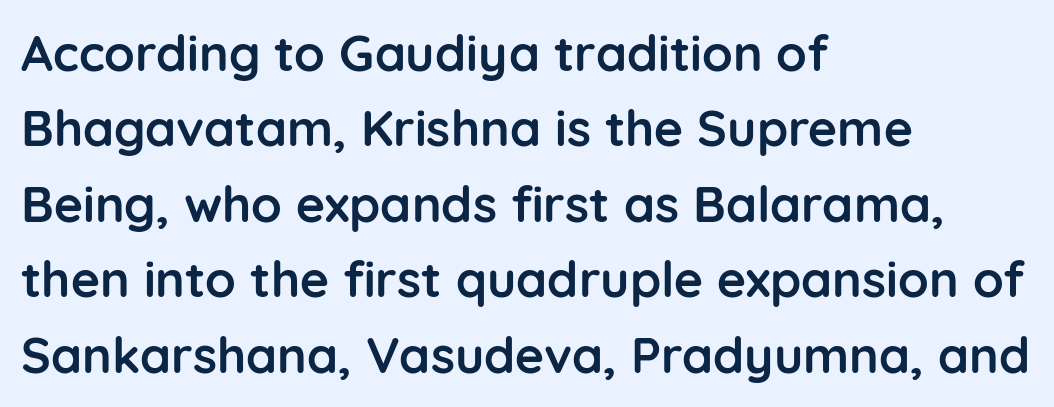
The image shows 50 px semibold sans-serif type, upright; set left-aligned, normal line spacing (1.51x), normal letter spacing, not underlined; low stroke contrast and a medium x-height.
